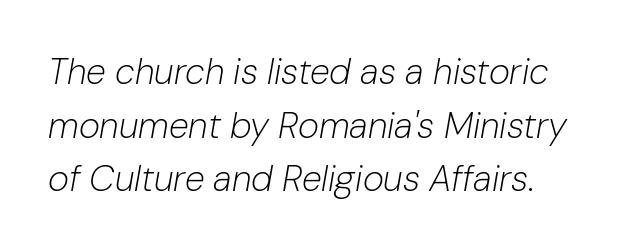
Q: Is the text bold? A: No.
Q: Is the text italic (slanted)? A: Yes, it leans right by about 10 degrees.
Q: Is the text underlined? A: No.
Q: Is the spacing between letters normal or unusually wide? A: Normal.
Q: Is the spacing between lines tight, normal or loose? A: Normal.
Q: Width (condensed, normal, or wide)? A: Normal.
Q: Stroke contrast? A: Low.
Q: x-height? A: Medium.
Q: Monospaced? A: No.
